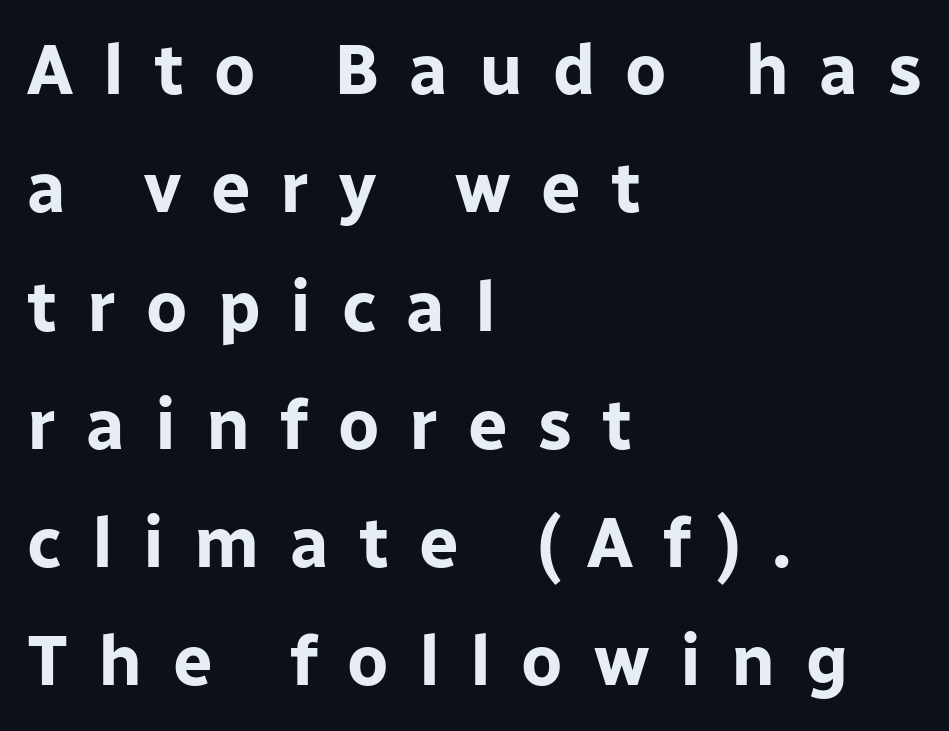
The image shows 70 px bold sans-serif type, upright; set left-aligned, normal line spacing (1.69x), unusually wide letter spacing (+0.43 em), not underlined; low stroke contrast and a medium x-height.
